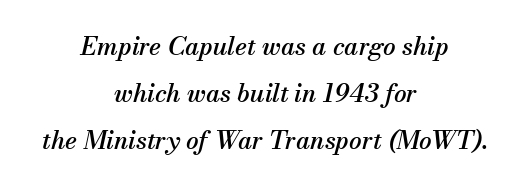
{"italic": "yes", "lean": "right", "slant_degrees": 13, "underline": "no", "align": "center", "line_spacing_ratio": 1.88, "letter_spacing": "normal", "letter_spacing_em": 0.0, "glyph_px": 25}
